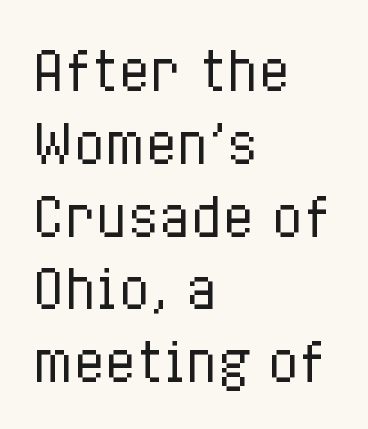
{"italic": "no", "bold": "no", "weight": "regular", "width": "condensed", "stroke_contrast": "low", "x_height": "medium", "monospaced": "no", "underline": "no", "align": "left", "line_spacing": "normal", "line_spacing_ratio": 1.4, "letter_spacing": "normal", "letter_spacing_em": 0.0, "glyph_px": 52}
